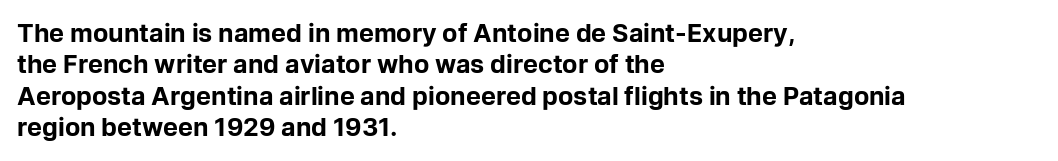
{"italic": "no", "bold": "yes", "underline": "no", "align": "left", "line_spacing": "normal", "line_spacing_ratio": 1.26, "letter_spacing": "normal", "letter_spacing_em": 0.0, "glyph_px": 25}
